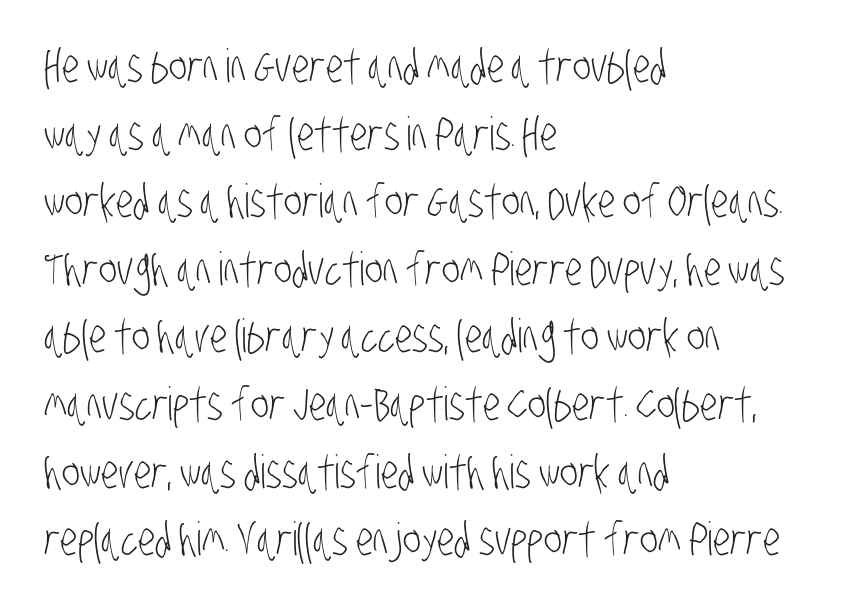
Q: Is the text bold? A: No.
Q: Is the typeface a serif or a sans-serif typeface? A: Sans-serif.
Q: Is the text underlined? A: No.
Q: How is the paragraph aligned? A: Left-aligned.
Q: Is the spacing between letters normal or unusually wide? A: Normal.
Q: Is the spacing between lines tight, normal or loose? A: Normal.
Q: Width (condensed, normal, or wide)? A: Condensed.
Q: Stroke contrast? A: Low.
Q: x-height? A: Large.
Q: Monospaced? A: No.
